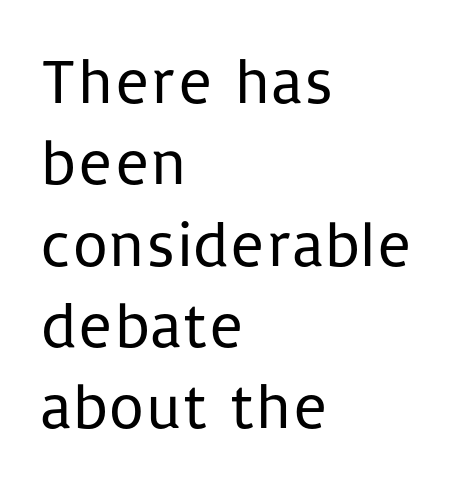
The image shows 63 px regular-weight sans-serif type, upright; set left-aligned, normal line spacing (1.29x), normal letter spacing, not underlined; low stroke contrast and a medium x-height.
